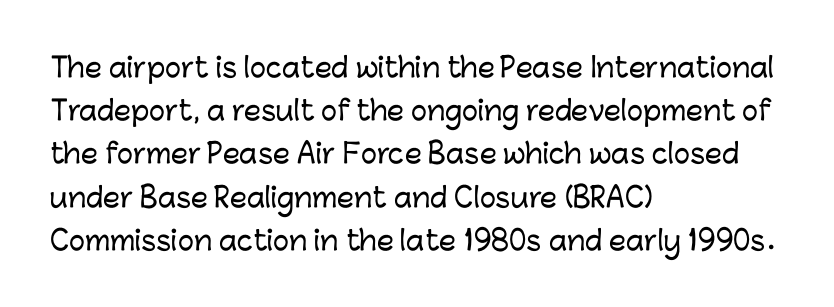
Anything drawn beneath the words? Only blank space. In terms of letterspacing, this is plain default setting. No italicization has been applied; the sample stays upright. The block of text has a typical density, with ordinary space between rows. Horizontal alignment here is leftward, the default for most running prose.
